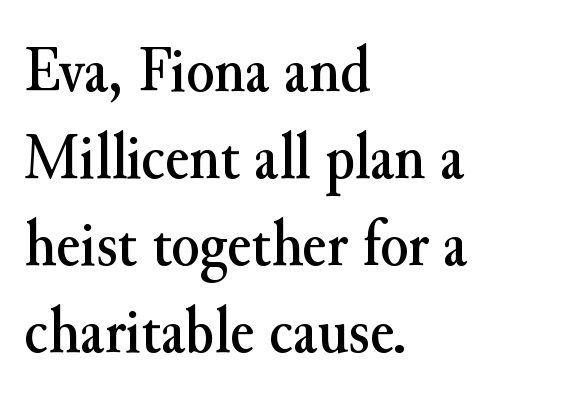
{"serif": "yes", "italic": "no", "width": "normal", "stroke_contrast": "medium", "x_height": "small", "monospaced": "no", "underline": "no", "align": "left", "line_spacing": "normal", "line_spacing_ratio": 1.34, "letter_spacing": "normal", "letter_spacing_em": 0.0, "glyph_px": 65}
